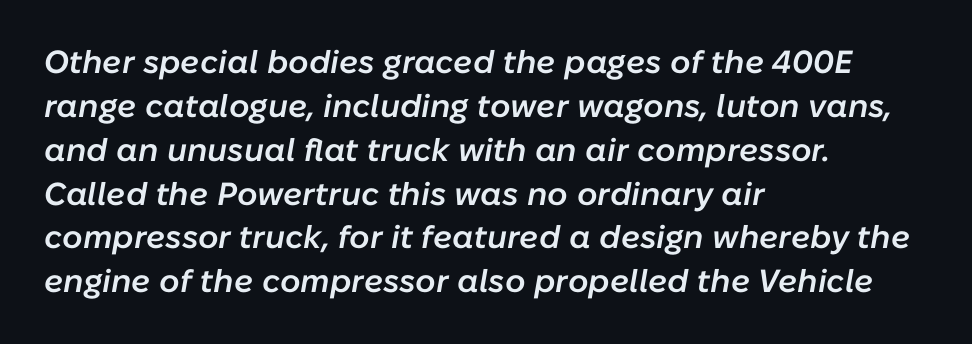
{"italic": "yes", "lean": "right", "slant_degrees": 10, "bold": "semi", "weight": "semibold", "width": "normal", "stroke_contrast": "low", "x_height": "medium", "monospaced": "no", "underline": "no", "align": "left", "line_spacing": "normal", "line_spacing_ratio": 1.37, "letter_spacing": "normal", "letter_spacing_em": 0.0, "glyph_px": 32}
